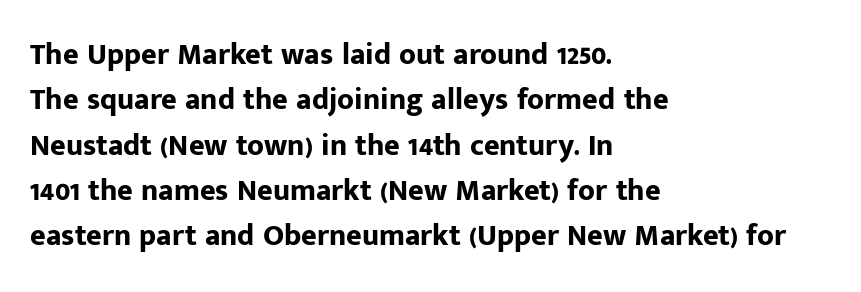
Q: Is the text bold? A: Yes.
Q: Is the text italic (slanted)? A: No, it is upright.
Q: Is the typeface a serif or a sans-serif typeface? A: Sans-serif.
Q: Is the text underlined? A: No.
Q: How is the paragraph aligned? A: Left-aligned.
Q: Is the spacing between letters normal or unusually wide? A: Normal.
Q: Is the spacing between lines tight, normal or loose? A: Normal.
Q: Width (condensed, normal, or wide)? A: Normal.
Q: Stroke contrast? A: Low.
Q: x-height? A: Medium.
Q: Monospaced? A: No.
